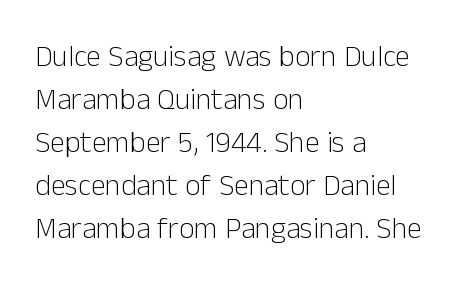
Each letter's strokes conclude bluntly, with no projecting serifs. The rendering uses a moderate line-height, typical for paragraphs. Looks like regular typesetting: each glyph gets only the width it needs. A bare baseline throughout the passage.
